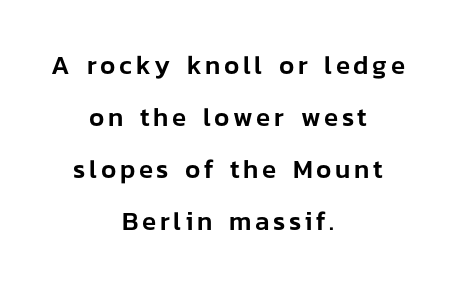
Q: Is the text italic (slanted)? A: No, it is upright.
Q: Is the text underlined? A: No.
Q: How is the paragraph aligned? A: Centered.
Q: Is the spacing between lines tight, normal or loose? A: Loose.
